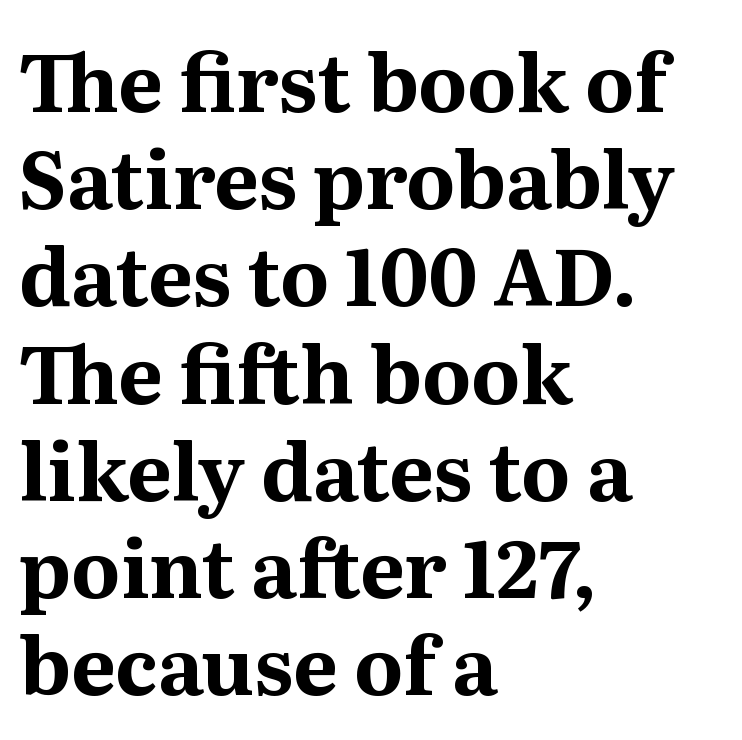
{"serif": "yes", "italic": "no", "bold": "yes", "weight": "bold", "width": "normal", "stroke_contrast": "medium", "x_height": "medium", "monospaced": "no", "underline": "no", "align": "left", "line_spacing_ratio": 1.23, "letter_spacing": "normal", "letter_spacing_em": 0.0, "glyph_px": 79}
